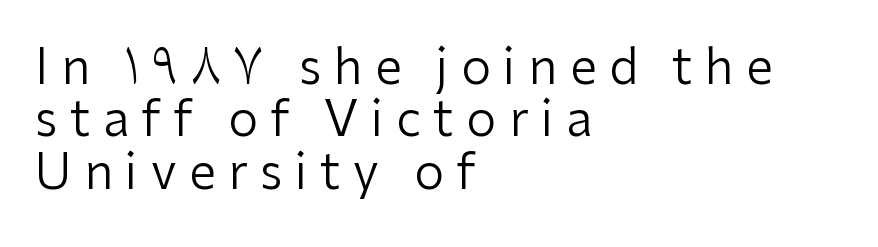
The line texture is sparse and dotted thanks to wide tracking. This sample uses an upright cut, with every glyph sitting square on the baseline. The strokes carry an ordinary text weight at most. Quick note: interline space is minimal.
